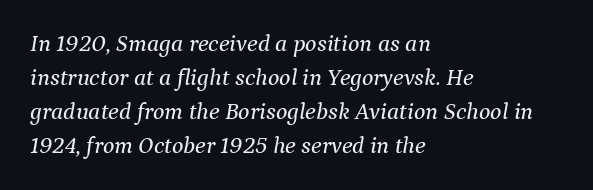
{"italic": "yes", "lean": "right", "slant_degrees": 9, "underline": "no", "align": "left", "line_spacing": "normal", "line_spacing_ratio": 1.41, "letter_spacing": "normal", "letter_spacing_em": 0.0, "glyph_px": 24}
